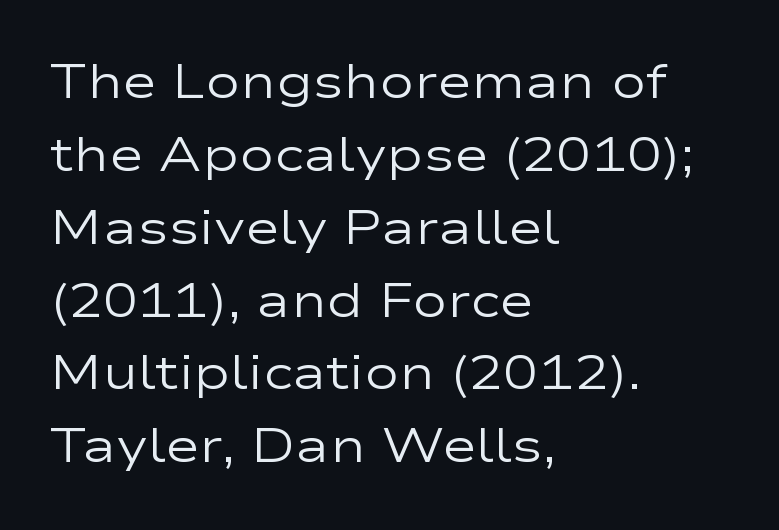
{"serif": "no", "italic": "no", "bold": "no", "weight": "regular", "width": "wide", "stroke_contrast": "low", "x_height": "medium", "monospaced": "no", "underline": "no", "align": "left", "line_spacing": "normal", "line_spacing_ratio": 1.55, "letter_spacing": "normal", "letter_spacing_em": 0.0, "glyph_px": 47}
